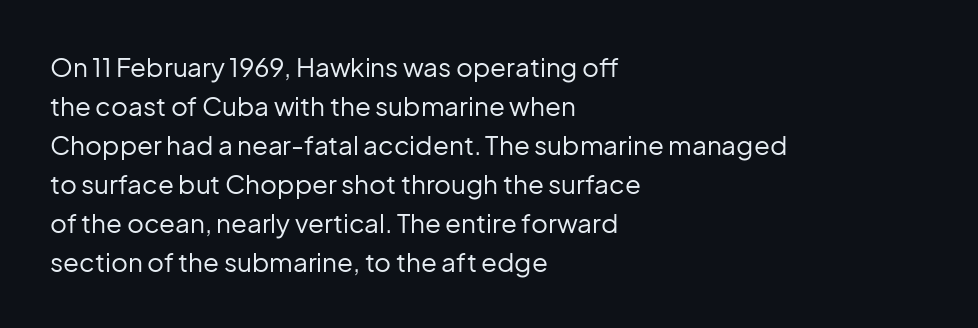
The image shows 26 px text type, upright; set left-aligned, normal line spacing (1.5x), normal letter spacing, not underlined.
